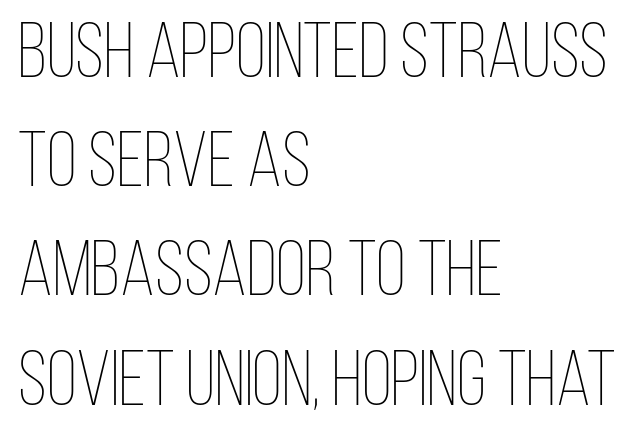
There is no visible air inserted between adjacent glyphs. Evenly set lines give the paragraph a standard silhouette. Is the block centered? No — it sits flush against the left margin. Here the designer chose a conventional face with non-uniform glyph widths. The specimen omits any rule beneath the text block's lines. Stems here are at most as thick as an everyday book face.
